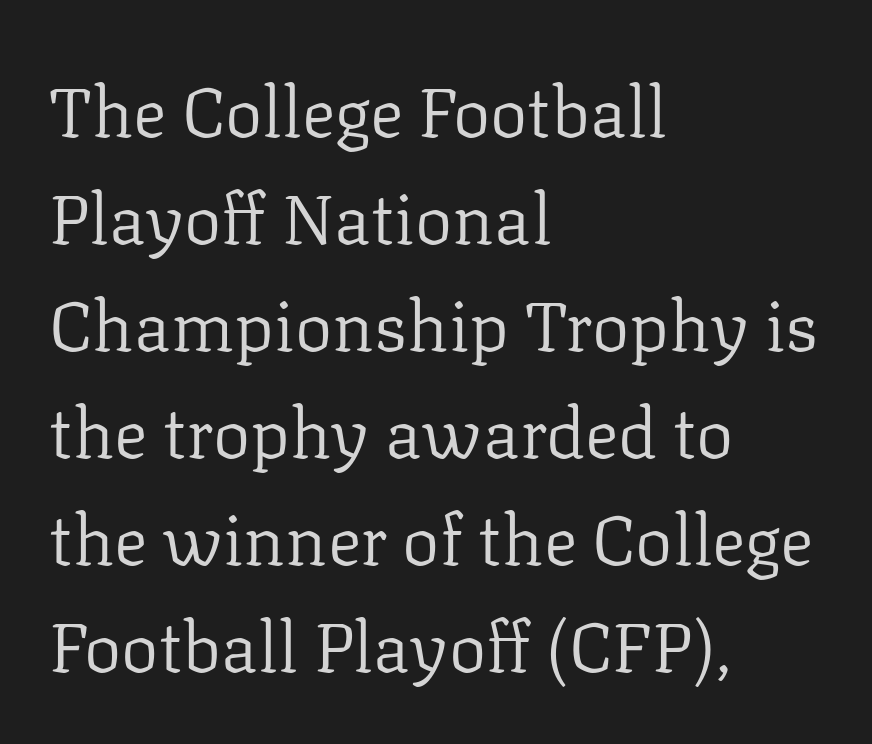
Q: Is the text bold? A: No.
Q: Is the text italic (slanted)? A: No, it is upright.
Q: Is the typeface a serif or a sans-serif typeface? A: Serif.
Q: Is the text underlined? A: No.
Q: How is the paragraph aligned? A: Left-aligned.
Q: Is the spacing between letters normal or unusually wide? A: Normal.
Q: Is the spacing between lines tight, normal or loose? A: Normal.
Q: Width (condensed, normal, or wide)? A: Normal.
Q: Stroke contrast? A: Low.
Q: x-height? A: Medium.
Q: Monospaced? A: No.
